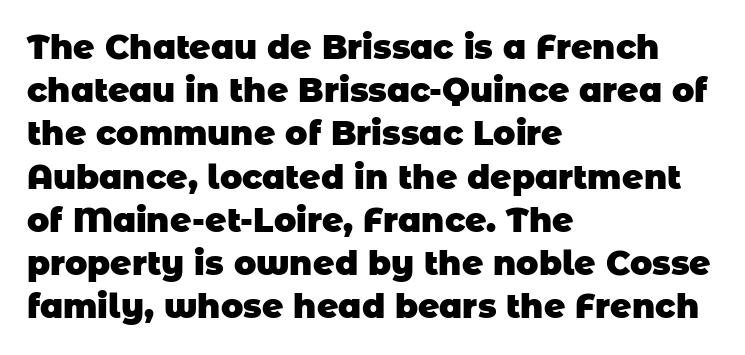
Q: Is the text bold? A: Yes.
Q: Is the typeface a serif or a sans-serif typeface? A: Sans-serif.
Q: Is the text underlined? A: No.
Q: How is the paragraph aligned? A: Left-aligned.
Q: Is the spacing between letters normal or unusually wide? A: Normal.
Q: Is the spacing between lines tight, normal or loose? A: Normal.
Q: Width (condensed, normal, or wide)? A: Normal.
Q: Stroke contrast? A: Low.
Q: x-height? A: Large.
Q: Monospaced? A: No.
